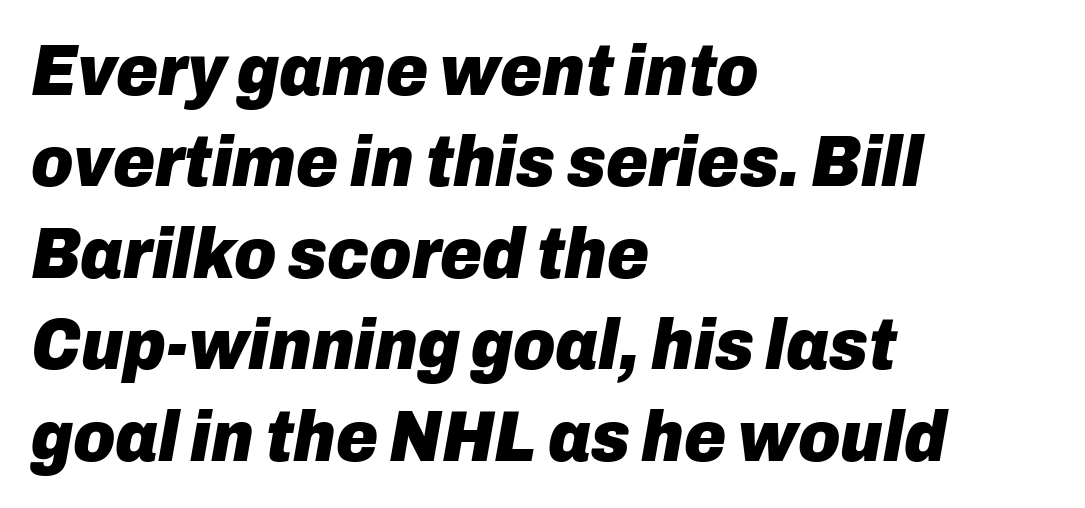
This sample uses an oblique cut, with every glyph tilted off the vertical. Plenty of ink on the page — the face is bold. Between one letter and the next there's only the usual sliver of space. Spacing verdict: proportional, widths tailored to each character. The passage shown is not underscored anywhere. All the whitespace from short lines collects on the right.
